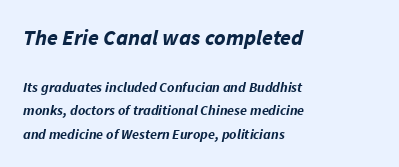
Q: Is the text bold? A: Yes.
Q: Is the text italic (slanted)? A: Yes, it leans right by about 11 degrees.
Q: Is the text underlined? A: No.
Q: How is the paragraph aligned? A: Left-aligned.
Q: Is the spacing between letters normal or unusually wide? A: Normal.
Q: Is the spacing between lines tight, normal or loose? A: Normal.
Q: Which block of text is set in a larger size, the first (top) or the second (bottom)? A: The first (top) one.
